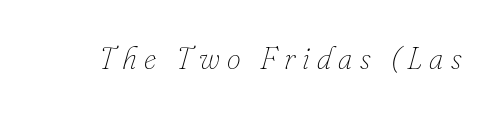
The image shows 31 px thin type, italic (leaning right); set unusually wide letter spacing (+0.23 em), not underlined; low stroke contrast and a small x-height.
